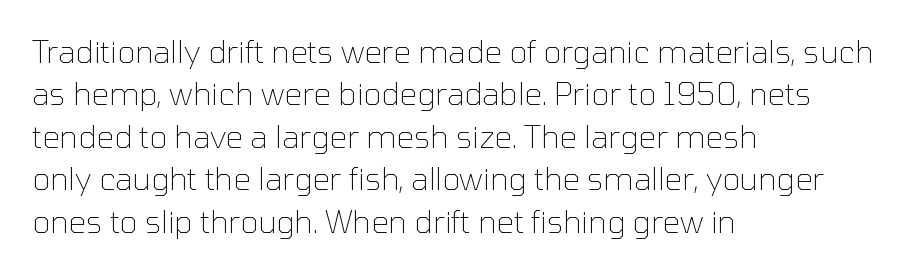
{"serif": "no", "italic": "no", "bold": "no", "weight": "thin", "width": "normal", "stroke_contrast": "low", "x_height": "medium", "monospaced": "no", "underline": "no", "align": "left", "line_spacing": "normal", "line_spacing_ratio": 1.37, "letter_spacing": "normal", "letter_spacing_em": 0.0, "glyph_px": 31}
